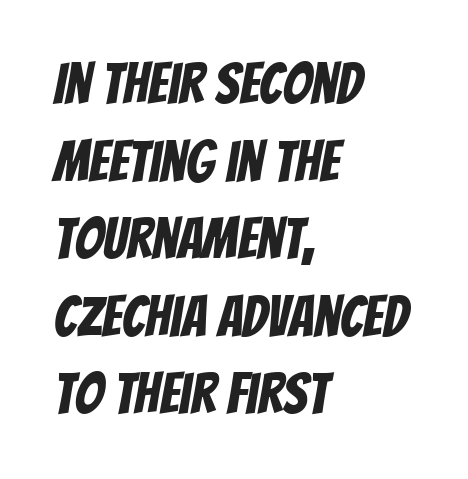
The image shows 57 px condensed sans-serif type; set left-aligned, normal line spacing (1.36x), normal letter spacing, not underlined; low stroke contrast and a large x-height.
